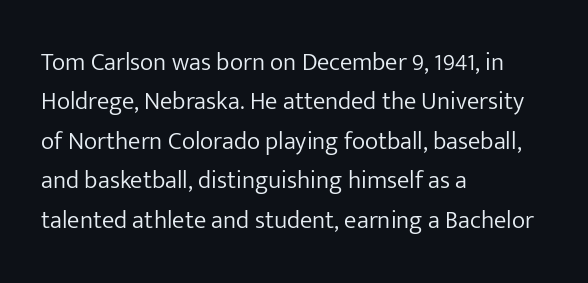
Q: Is the text bold? A: No.
Q: Is the text italic (slanted)? A: No, it is upright.
Q: Is the text underlined? A: No.
Q: How is the paragraph aligned? A: Left-aligned.
Q: Is the spacing between letters normal or unusually wide? A: Normal.
Q: Is the spacing between lines tight, normal or loose? A: Normal.
